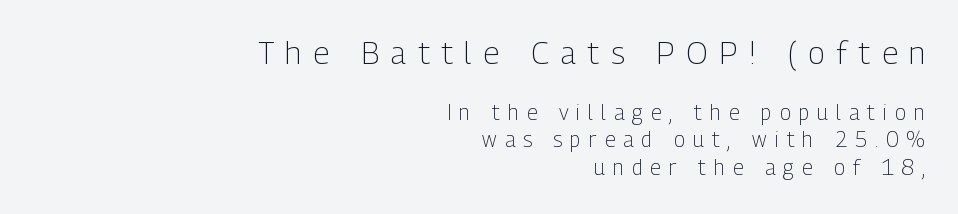
Q: Is the text bold? A: No.
Q: Is the text italic (slanted)? A: No, it is upright.
Q: Is the typeface a serif or a sans-serif typeface? A: Sans-serif.
Q: Is the text underlined? A: No.
Q: How is the paragraph aligned? A: Right-aligned.
Q: Is the spacing between letters normal or unusually wide? A: Unusually wide.
Q: Is the spacing between lines tight, normal or loose? A: Normal.
Q: Which block of text is set in a larger size, the first (top) or the second (bottom)? A: The first (top) one.
Q: Width (condensed, normal, or wide)? A: Condensed.
Q: Stroke contrast? A: Low.
Q: x-height? A: Medium.
Q: Monospaced? A: No.
